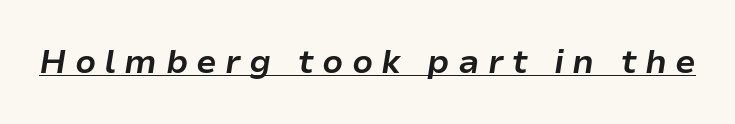
The passage shown leans; its letterforms are oblique. These characters rest on top of a visible drawn line. The letterforms stand isolated, each surrounded by extra space. Weight: bold.
